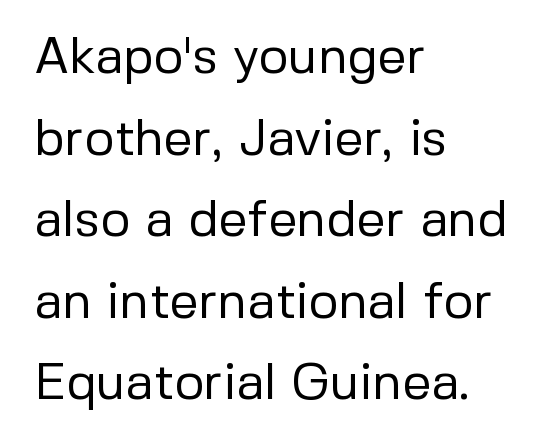
There is no visible air inserted between adjacent glyphs. Think of a printed novel: that variable character pitch is what you see here. No letter is thick-stroked: the sample isn't bold. Nothing sits at the stroke ends, so this counts as sans-serif. The letters stand upright; this is a roman face.
